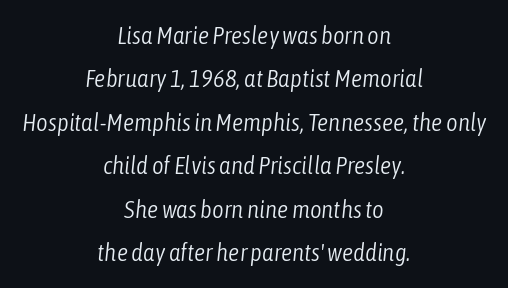
Lines of text with bare space underneath. Is the type heavy? It reads as light-to-regular instead. Is the letter spacing exaggerated? No — it looks like the ordinary default. If you drew a line through each stem, it would be angled. Notice how the passage keeps no hard edge, just a central spine.
